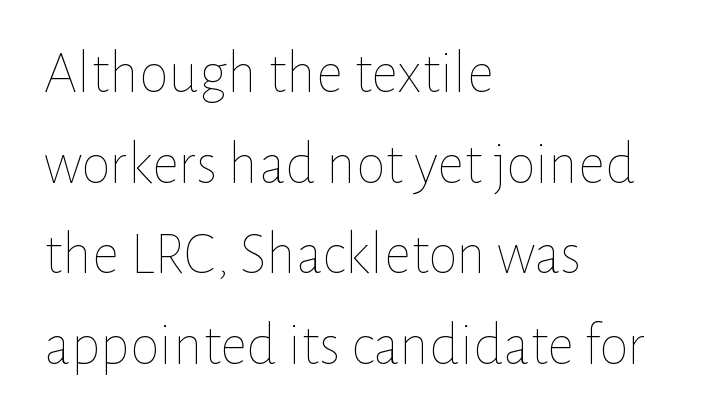
Q: Is the text bold? A: No.
Q: Is the text italic (slanted)? A: No, it is upright.
Q: Is the text underlined? A: No.
Q: How is the paragraph aligned? A: Left-aligned.
Q: Is the spacing between letters normal or unusually wide? A: Normal.
Q: Is the spacing between lines tight, normal or loose? A: Normal.
Q: Width (condensed, normal, or wide)? A: Normal.
Q: Stroke contrast? A: Low.
Q: x-height? A: Medium.
Q: Monospaced? A: No.
